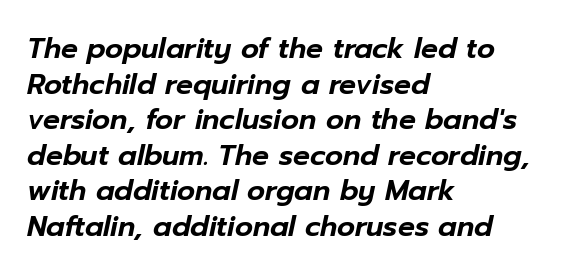
{"italic": "yes", "lean": "right", "slant_degrees": 12, "width": "normal", "stroke_contrast": "low", "x_height": "medium", "monospaced": "no", "underline": "no", "align": "left", "line_spacing": "normal", "line_spacing_ratio": 1.27, "letter_spacing": "normal", "letter_spacing_em": 0.0, "glyph_px": 28}
